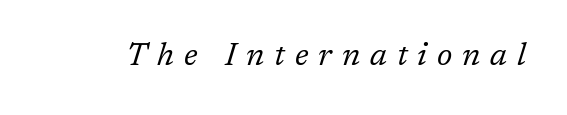
Students, note that the glyphs here are deliberately spaced far apart. The strip under each line holds only bare page. No letter is thick-stroked: the sample isn't bold. Tall strokes in this sample are angled rather than plumb.
